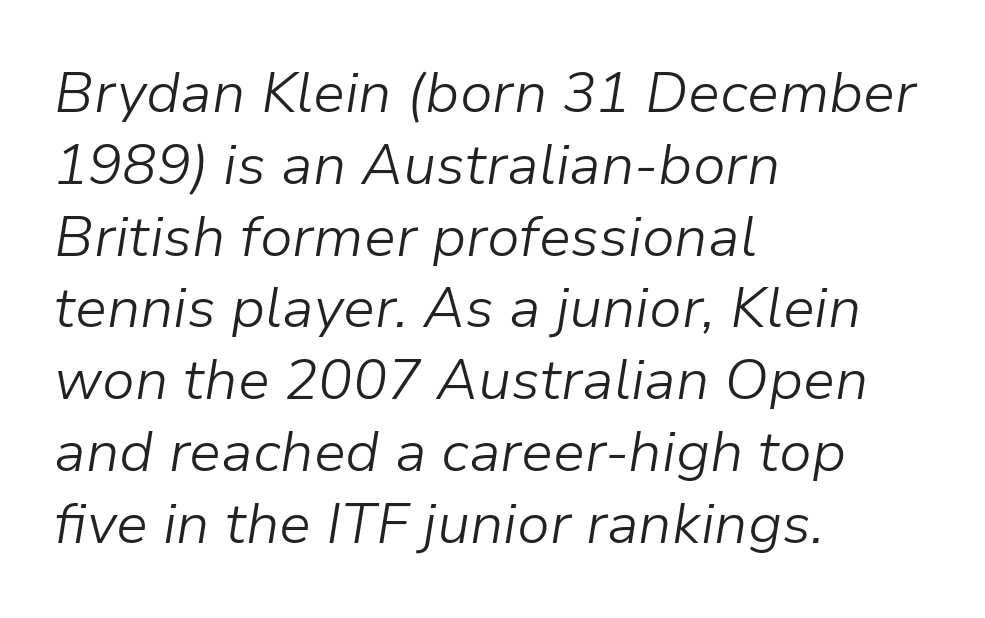
Students, observe: this is what conventionally led text looks like. Descenders hang freely into open space. Looks like regular typesetting: each glyph gets only the width it needs. Is the stroke heavy? The answer is a plain regular-or-lighter.
